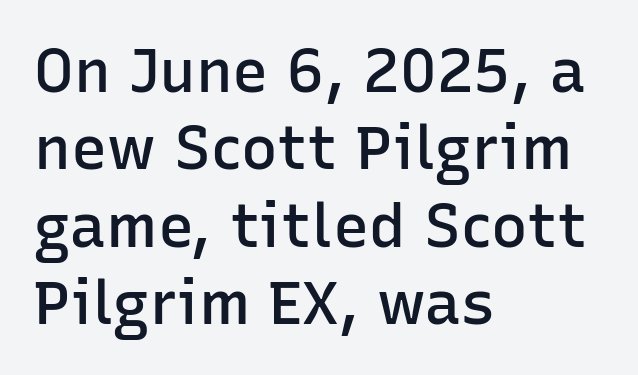
Q: Is the text bold? A: Semi-bold.
Q: Is the text italic (slanted)? A: No, it is upright.
Q: Is the typeface a serif or a sans-serif typeface? A: Sans-serif.
Q: Is the text underlined? A: No.
Q: How is the paragraph aligned? A: Left-aligned.
Q: Is the spacing between letters normal or unusually wide? A: Normal.
Q: Is the spacing between lines tight, normal or loose? A: Normal.
Q: Width (condensed, normal, or wide)? A: Normal.
Q: Stroke contrast? A: Low.
Q: x-height? A: Medium.
Q: Monospaced? A: No.
